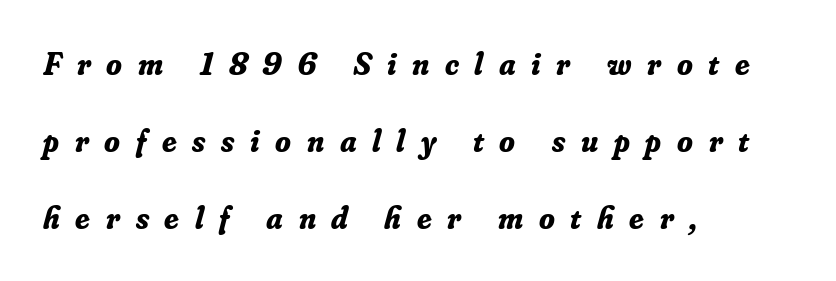
{"serif": "yes", "italic": "yes", "lean": "right", "slant_degrees": 16, "bold": "yes", "weight": "bold", "width": "normal", "stroke_contrast": "low", "x_height": "small", "monospaced": "no", "underline": "no", "align": "left", "line_spacing": "loose", "line_spacing_ratio": 2.4, "letter_spacing": "wide", "letter_spacing_em": 0.49, "glyph_px": 32}
